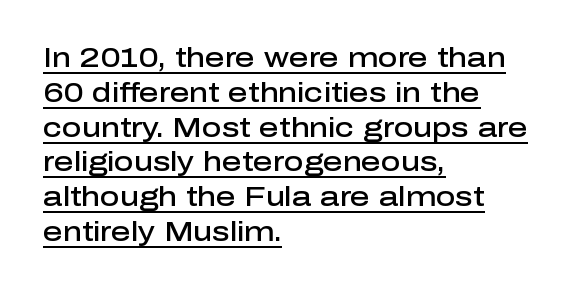
The image shows 27 px text type, upright; set left-aligned, normal line spacing (1.29x), normal letter spacing, underlined.
